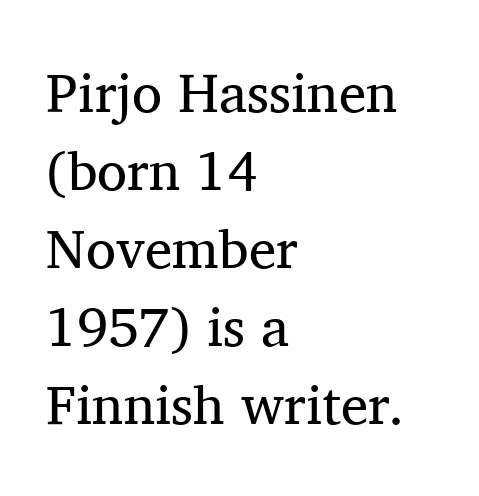
Q: Is the text bold? A: No.
Q: Is the text italic (slanted)? A: No, it is upright.
Q: Is the typeface a serif or a sans-serif typeface? A: Serif.
Q: Is the text underlined? A: No.
Q: How is the paragraph aligned? A: Left-aligned.
Q: Is the spacing between letters normal or unusually wide? A: Normal.
Q: Is the spacing between lines tight, normal or loose? A: Normal.
Q: Width (condensed, normal, or wide)? A: Normal.
Q: Stroke contrast? A: Medium.
Q: x-height? A: Medium.
Q: Monospaced? A: No.
